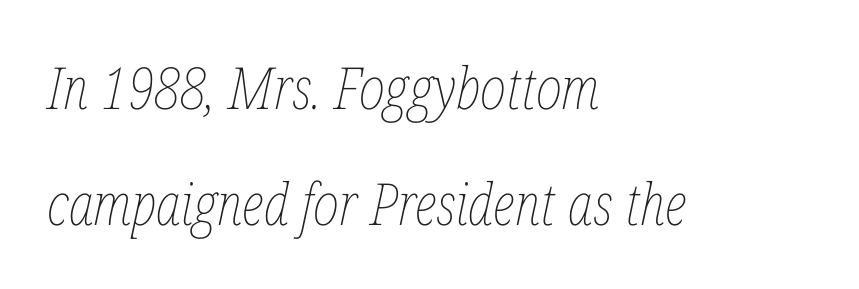
Q: Is the text bold? A: No.
Q: Is the text italic (slanted)? A: Yes, it leans right by about 12 degrees.
Q: Is the text underlined? A: No.
Q: How is the paragraph aligned? A: Left-aligned.
Q: Is the spacing between letters normal or unusually wide? A: Normal.
Q: Is the spacing between lines tight, normal or loose? A: Loose.
Q: Width (condensed, normal, or wide)? A: Condensed.
Q: Stroke contrast? A: Low.
Q: x-height? A: Medium.
Q: Monospaced? A: No.
